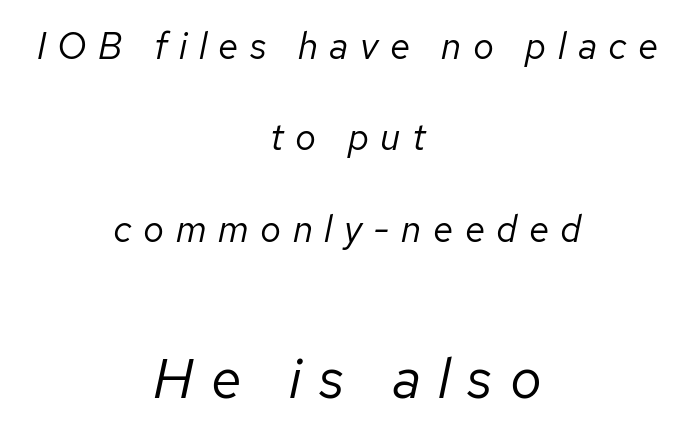
Honestly, the rows look like they've been pulled way apart. Italic: yes, the glyphs are oblique. These lines are rendered in a variable-pitch font. Descender tails drop into unmarked territory. Here the glyphs are tracked loosely, breaking word shapes into spaced letters.
